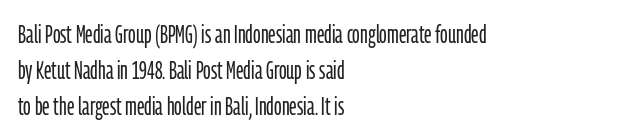
{"italic": "no", "bold": "no", "underline": "no", "align": "left", "line_spacing": "normal", "line_spacing_ratio": 1.45, "letter_spacing": "normal", "letter_spacing_em": 0.0, "glyph_px": 25}
